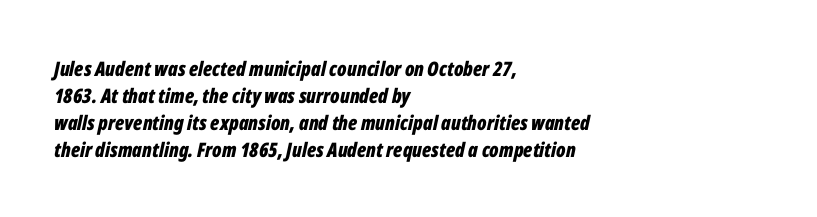
Q: Is the text bold? A: Yes.
Q: Is the text italic (slanted)? A: Yes, it leans right by about 12 degrees.
Q: Is the text underlined? A: No.
Q: How is the paragraph aligned? A: Left-aligned.
Q: Is the spacing between letters normal or unusually wide? A: Normal.
Q: Is the spacing between lines tight, normal or loose? A: Normal.
